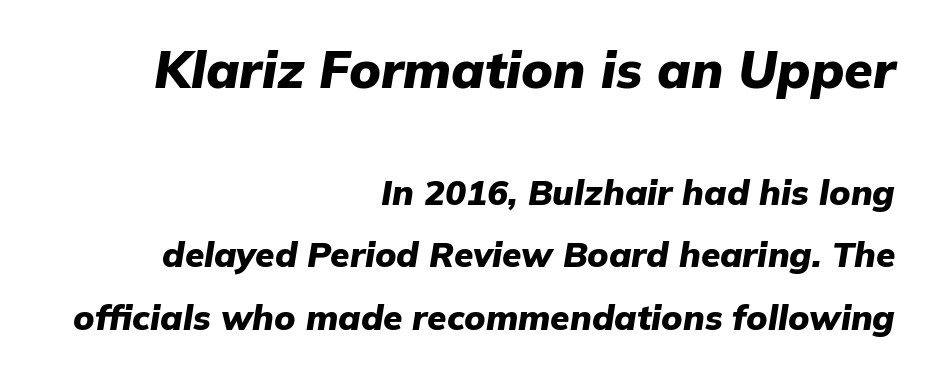
The image shows 52 px heavy type, italic (leaning right); set right-aligned, line spacing 1.78x, normal letter spacing, not underlined; the first (top) block is 1.49x larger; low stroke contrast and a medium x-height.
